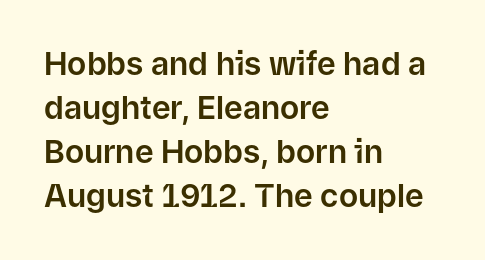
Short and long lines alike share a common starting point at left. Characters remain perfectly vertical along every line. Serifs: no, the terminals of the letterforms are clean. You could not count columns in this text — the font is proportionally spaced.
